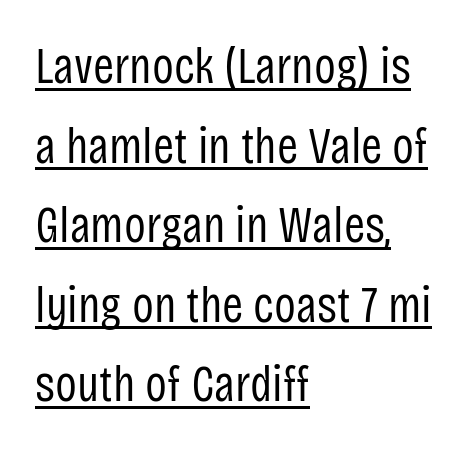
This is roman type, the default non-slanted kind. Notice how a bar underscores the lettering throughout. Compared with a centered layout, this one pins lines to the left instead. A typesetter would call this proportional, since set widths differ per character.
